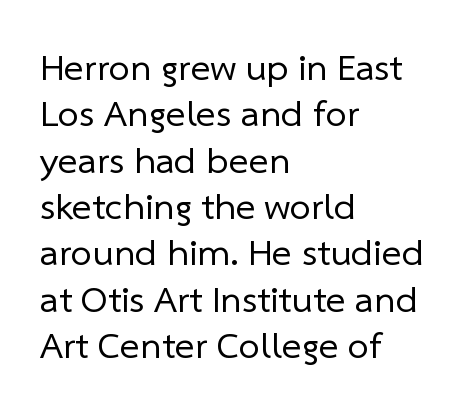
A typesetter would call this proportional, since set widths differ per character. The type family on display is of the sans-serif kind. A light-to-regular cut is what we see here. Each word holds together tightly as a unit, with standard inter-letter gaps.
